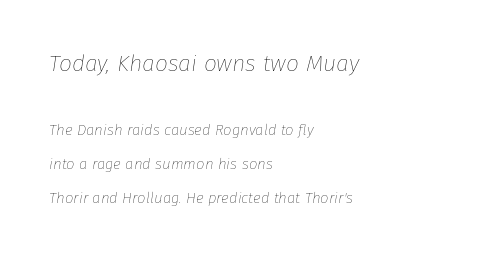
The image shows 23 px text type, italic (leaning right); set left-aligned, loose line spacing (2.27x), normal letter spacing, not underlined; the first (top) block is 1.53x larger.
